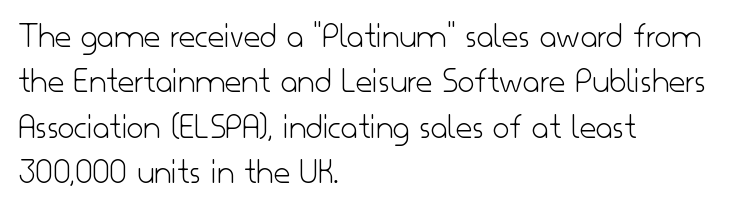
Q: Is the text bold? A: No.
Q: Is the text italic (slanted)? A: No, it is upright.
Q: Is the typeface a serif or a sans-serif typeface? A: Sans-serif.
Q: Is the text underlined? A: No.
Q: How is the paragraph aligned? A: Left-aligned.
Q: Is the spacing between letters normal or unusually wide? A: Normal.
Q: Is the spacing between lines tight, normal or loose? A: Normal.
Q: Width (condensed, normal, or wide)? A: Normal.
Q: Stroke contrast? A: Low.
Q: x-height? A: Small.
Q: Monospaced? A: No.
